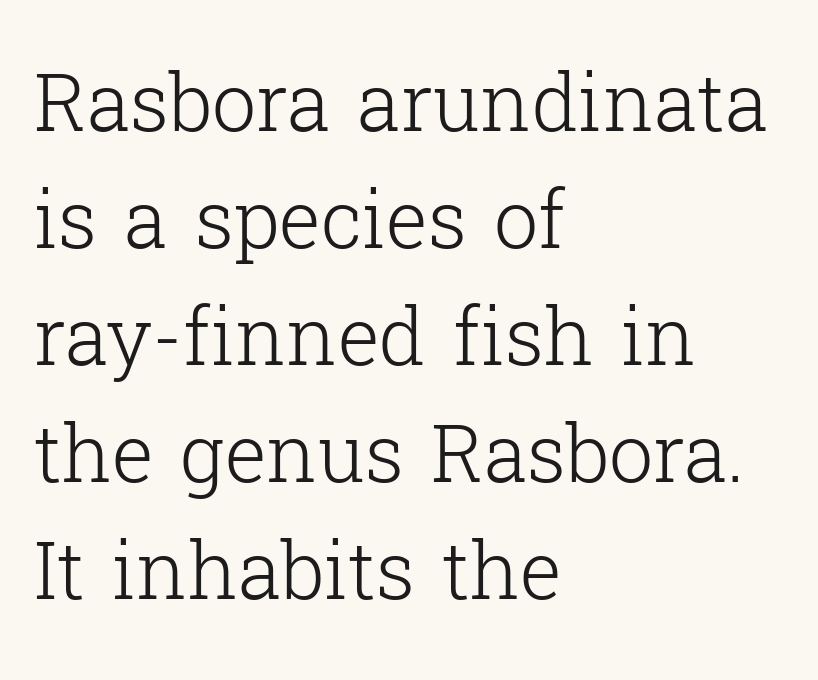
{"serif": "yes", "italic": "no", "bold": "no", "weight": "light", "width": "normal", "stroke_contrast": "low", "x_height": "medium", "monospaced": "no", "underline": "no", "align": "left", "line_spacing": "normal", "line_spacing_ratio": 1.48, "letter_spacing": "normal", "letter_spacing_em": 0.0, "glyph_px": 79}
